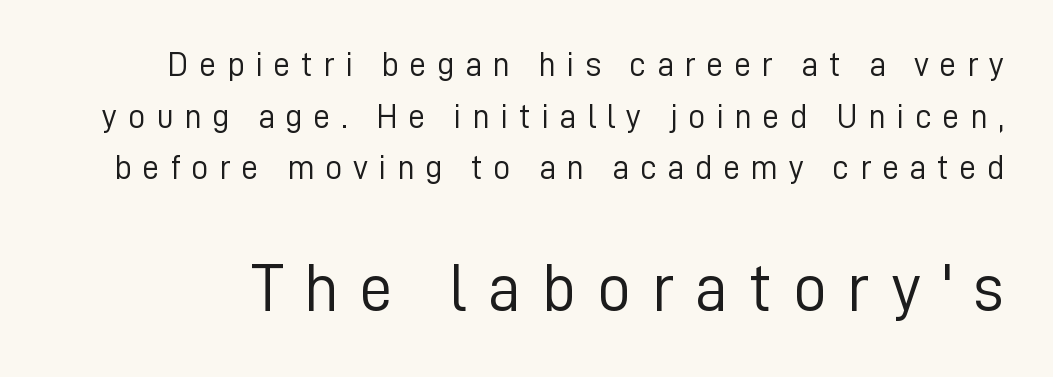
Q: Is the text bold? A: No.
Q: Is the text italic (slanted)? A: No, it is upright.
Q: Is the typeface a serif or a sans-serif typeface? A: Sans-serif.
Q: Is the text underlined? A: No.
Q: Is the spacing between letters normal or unusually wide? A: Unusually wide.
Q: Is the spacing between lines tight, normal or loose? A: Normal.
Q: Which block of text is set in a larger size, the first (top) or the second (bottom)? A: The second (bottom) one.
Q: Width (condensed, normal, or wide)? A: Normal.
Q: Stroke contrast? A: Low.
Q: x-height? A: Medium.
Q: Monospaced? A: No.
